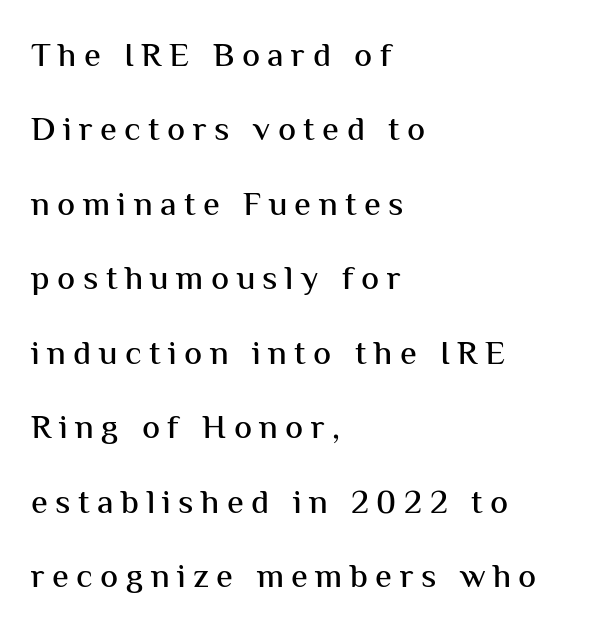
Tall strokes in this sample are plumb rather than angled. Typeset ragged right — the left edge is the straight one. Loosely led — the rows are spread out. Character widths vary here, with narrow letters taking less room than wide ones. The line texture is sparse and dotted thanks to wide tracking. Letterform terminals end flat and unadorned throughout the passage.
